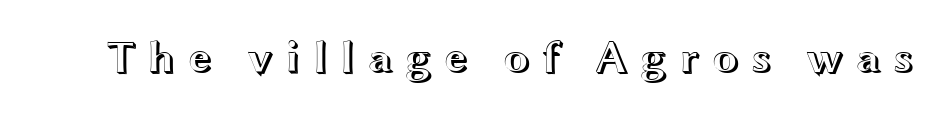
A typesetter would call this heavily tracked-out type. The space beneath each line is pristine and unruled. If you drew a line through each stem, it would be perfectly vertical. Character widths vary here, with narrow letters taking less room than wide ones.
